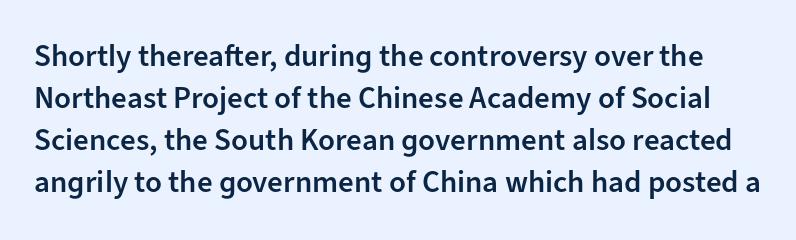
{"serif": "no", "italic": "no", "bold": "semi", "weight": "semibold", "width": "normal", "stroke_contrast": "low", "x_height": "medium", "monospaced": "no", "underline": "no", "line_spacing": "normal", "line_spacing_ratio": 1.36, "letter_spacing": "normal", "letter_spacing_em": 0.0, "glyph_px": 31}
